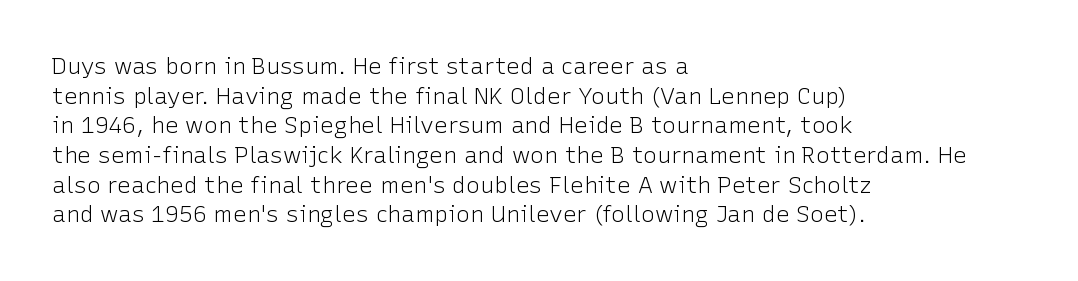
The lines sit at an ordinary, default distance from one another. The rag falls on the right side of this text block. The characters are drawn with everyday or finer stroke widths. Descender tails drop into unmarked territory.
